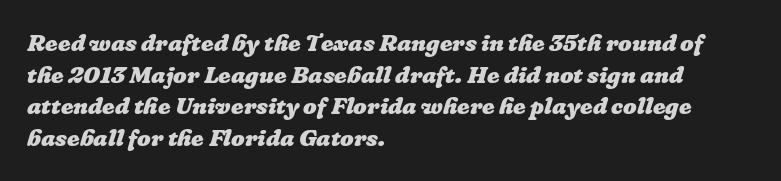
Underlining? Definitely not there. Evenly set lines give the paragraph a standard silhouette. Each line starts at the same left margin while the right side varies. The letters are bold, with thick, heavy strokes. Short note: letters normally spaced.
